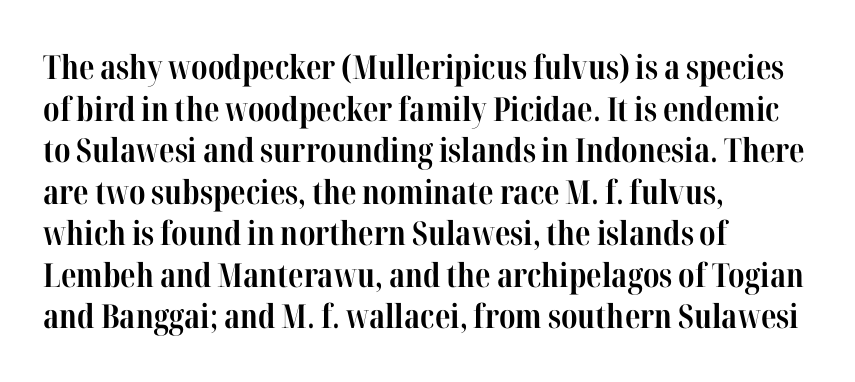
{"serif": "yes", "italic": "no", "bold": "yes", "weight": "bold", "width": "condensed", "stroke_contrast": "high", "x_height": "medium", "monospaced": "no", "underline": "no", "align": "left", "line_spacing": "normal", "line_spacing_ratio": 1.26, "letter_spacing": "normal", "letter_spacing_em": 0.0, "glyph_px": 33}
